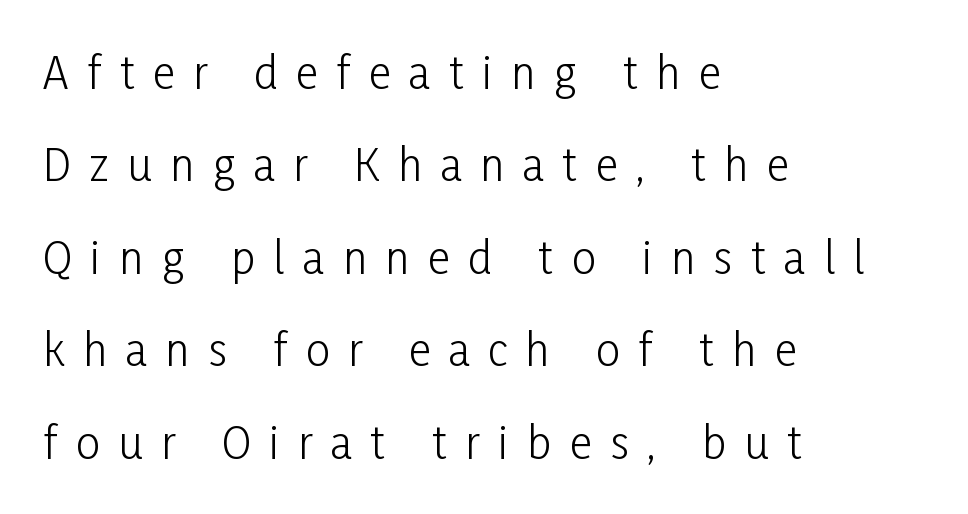
Unbolded letterforms with no extra heft. Typographically, this falls in the sans-serif category. The letters stand upright; this is a roman face. Between one letter and the next there's a generous, obvious gap.
